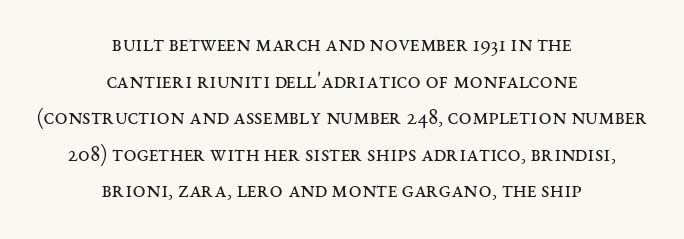
Q: Is the text bold? A: No.
Q: Is the text italic (slanted)? A: No, it is upright.
Q: Is the text underlined? A: No.
Q: How is the paragraph aligned? A: Centered.
Q: Is the spacing between letters normal or unusually wide? A: Normal.
Q: Is the spacing between lines tight, normal or loose? A: Normal.
